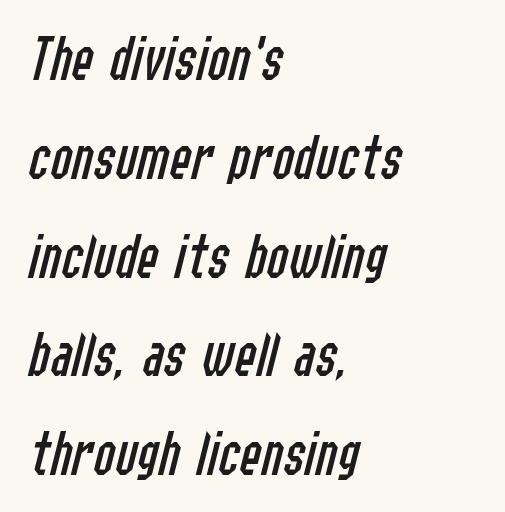
Q: Is the text bold? A: No.
Q: Is the text italic (slanted)? A: Yes, it leans right by about 14 degrees.
Q: Is the text underlined? A: No.
Q: How is the paragraph aligned? A: Left-aligned.
Q: Is the spacing between letters normal or unusually wide? A: Normal.
Q: Is the spacing between lines tight, normal or loose? A: Normal.
Q: Width (condensed, normal, or wide)? A: Condensed.
Q: Stroke contrast? A: Low.
Q: x-height? A: Medium.
Q: Monospaced? A: No.
